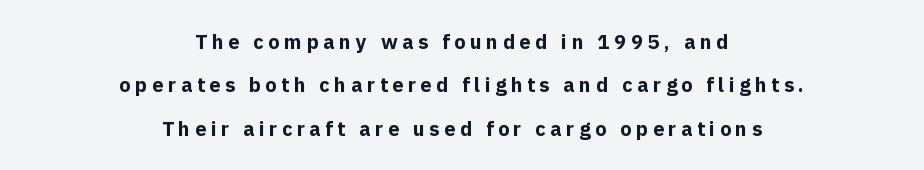
Q: Is the text bold? A: Yes.
Q: Is the text italic (slanted)? A: No, it is upright.
Q: Is the text underlined? A: No.
Q: How is the paragraph aligned? A: Centered.
Q: Is the spacing between letters normal or unusually wide? A: Unusually wide.
Q: Is the spacing between lines tight, normal or loose? A: Loose.
